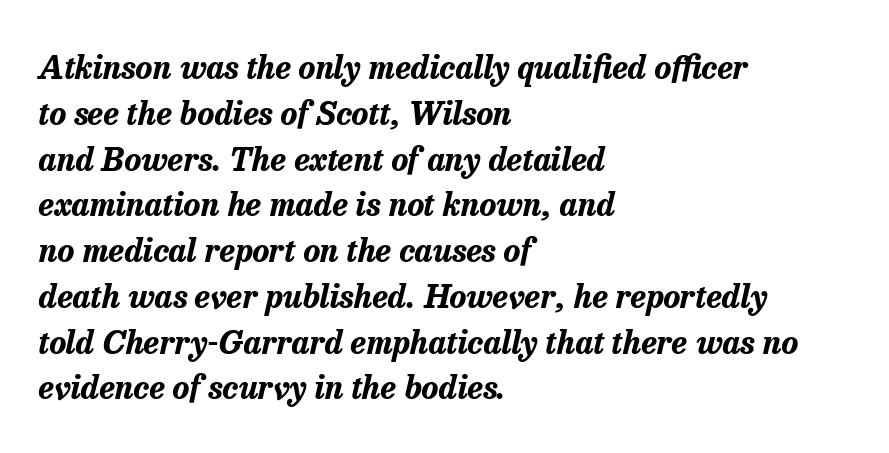
Note the varied advance widths — an 'i' is clearly narrower than an 'm'. The string is rendered with underlining switched off. Strong, thick strokes mark this as bold type. Line spacing here is normal. No extra tracking has been applied to these lines.
